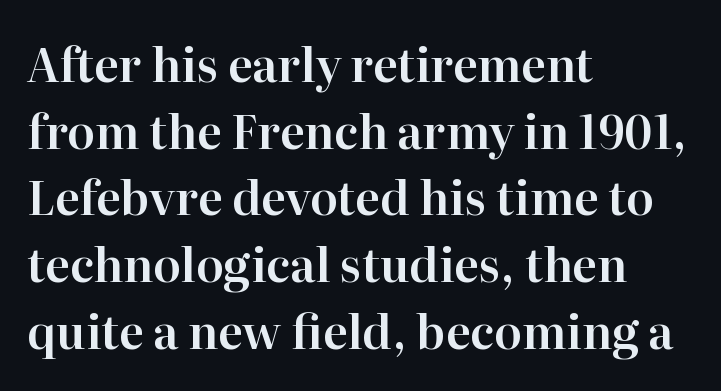
Q: Is the text italic (slanted)? A: No, it is upright.
Q: Is the typeface a serif or a sans-serif typeface? A: Serif.
Q: Is the text underlined? A: No.
Q: How is the paragraph aligned? A: Left-aligned.
Q: Is the spacing between letters normal or unusually wide? A: Normal.
Q: Is the spacing between lines tight, normal or loose? A: Normal.
Q: Width (condensed, normal, or wide)? A: Normal.
Q: Stroke contrast? A: High.
Q: x-height? A: Medium.
Q: Monospaced? A: No.
